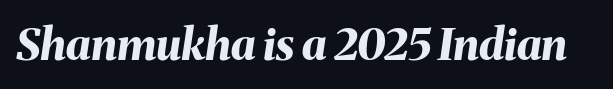
The image shows 44 px bold type, italic (leaning right); set normal letter spacing, not underlined; medium stroke contrast and a medium x-height.
